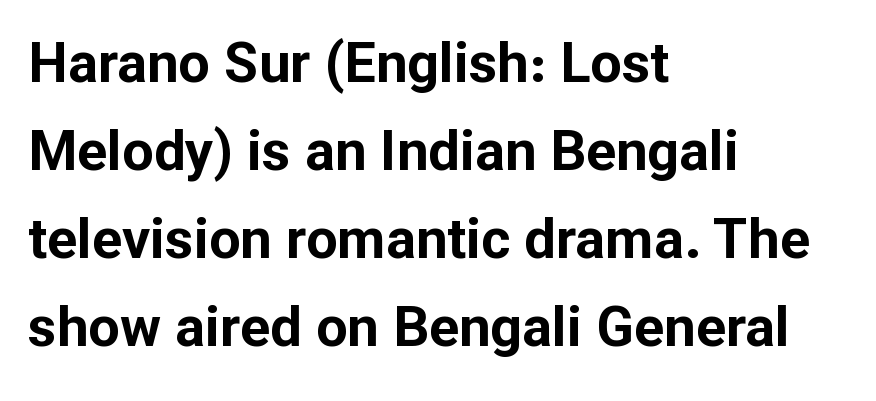
Q: Is the text bold? A: Yes.
Q: Is the text italic (slanted)? A: No, it is upright.
Q: Is the typeface a serif or a sans-serif typeface? A: Sans-serif.
Q: Is the text underlined? A: No.
Q: How is the paragraph aligned? A: Left-aligned.
Q: Is the spacing between letters normal or unusually wide? A: Normal.
Q: Is the spacing between lines tight, normal or loose? A: Normal.
Q: Width (condensed, normal, or wide)? A: Normal.
Q: Stroke contrast? A: Low.
Q: x-height? A: Medium.
Q: Monospaced? A: No.
